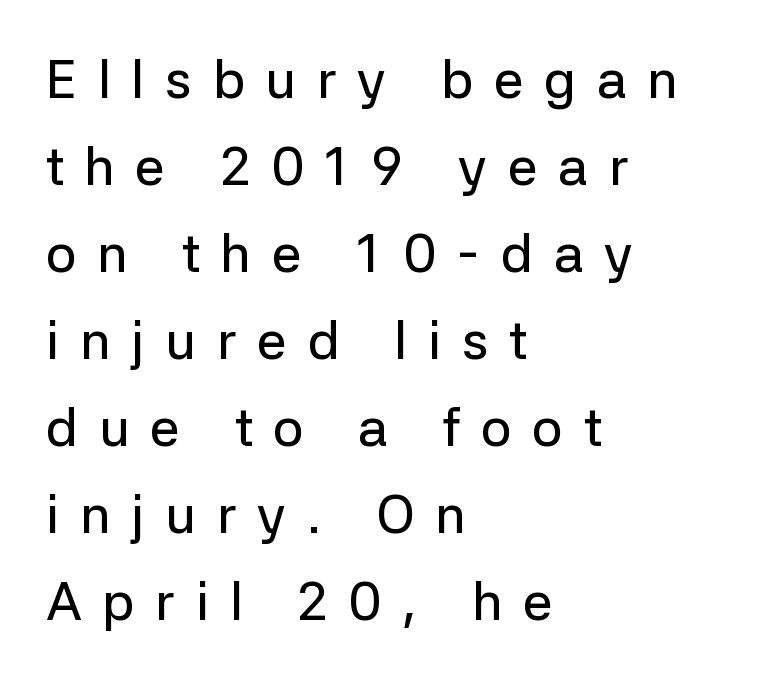
{"serif": "no", "italic": "no", "width": "normal", "stroke_contrast": "low", "x_height": "medium", "monospaced": "no", "underline": "no", "align": "left", "line_spacing": "normal", "line_spacing_ratio": 1.61, "letter_spacing": "wide", "letter_spacing_em": 0.38, "glyph_px": 54}
